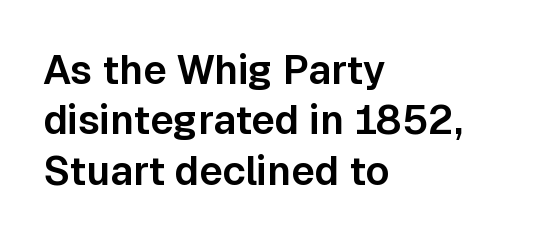
{"serif": "no", "italic": "no", "width": "normal", "stroke_contrast": "low", "x_height": "medium", "monospaced": "no", "underline": "no", "align": "left", "line_spacing": "normal", "line_spacing_ratio": 1.26, "letter_spacing": "normal", "letter_spacing_em": 0.0, "glyph_px": 40}
